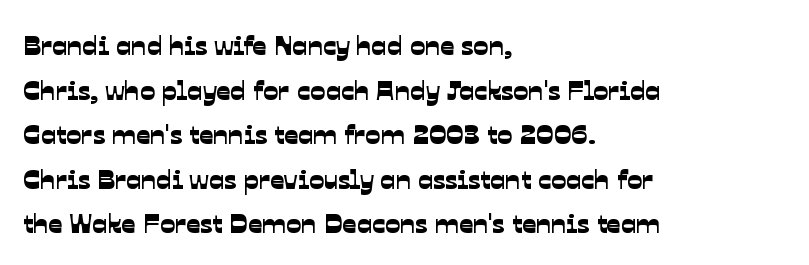
Q: Is the typeface a serif or a sans-serif typeface? A: Sans-serif.
Q: Is the text underlined? A: No.
Q: How is the paragraph aligned? A: Left-aligned.
Q: Is the spacing between letters normal or unusually wide? A: Normal.
Q: Is the spacing between lines tight, normal or loose? A: Normal.
Q: Width (condensed, normal, or wide)? A: Normal.
Q: Stroke contrast? A: Low.
Q: x-height? A: Medium.
Q: Monospaced? A: No.
